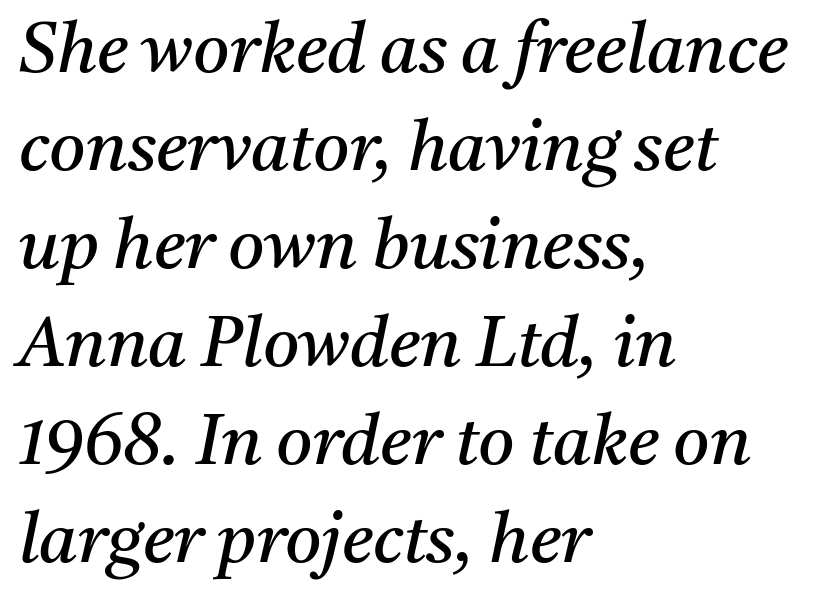
Stems here are at most as thick as an everyday book face. Lines of text with bare space underneath. Do the characters align in a grid? No, the font is proportional. Every row of glyphs begins at an identical x-position on the left. A normal amount of white space separates one row of letters from the next.
